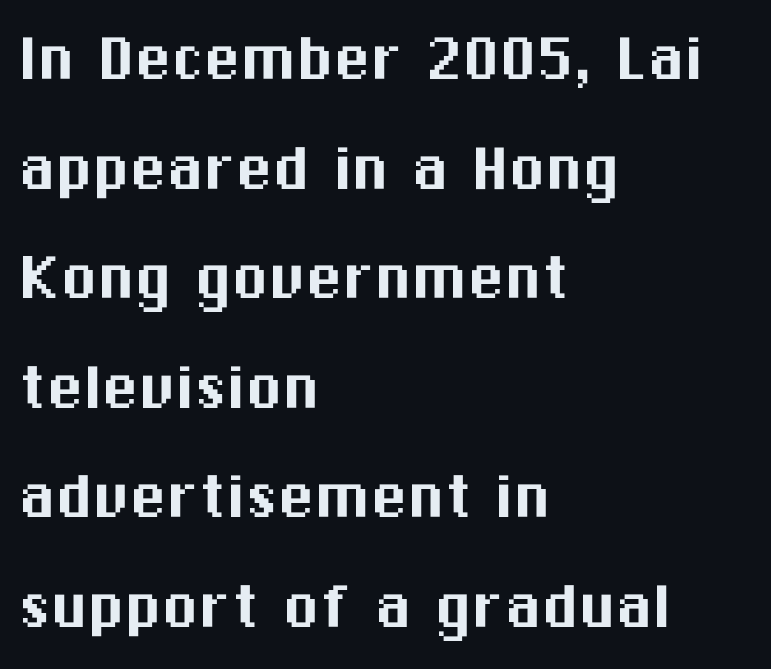
{"serif": "no", "italic": "no", "width": "normal", "stroke_contrast": "medium", "x_height": "medium", "monospaced": "no", "underline": "no", "align": "left", "line_spacing": "normal", "line_spacing_ratio": 1.48, "letter_spacing": "normal", "letter_spacing_em": 0.0, "glyph_px": 74}
